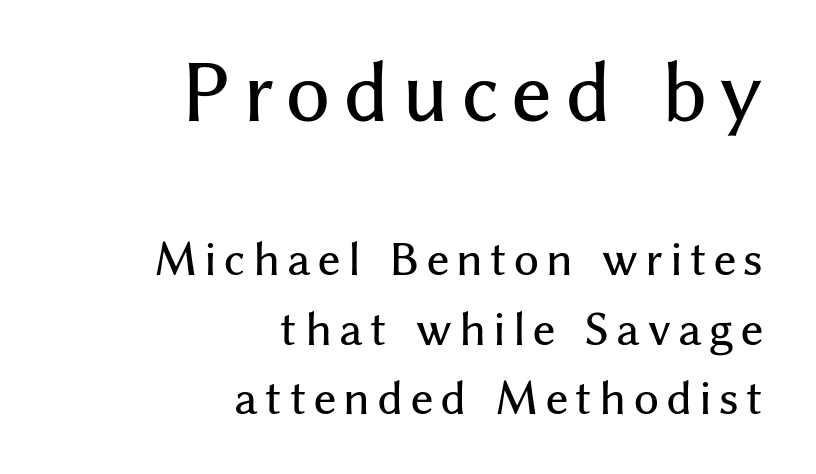
Q: Is the text italic (slanted)? A: No, it is upright.
Q: Is the typeface a serif or a sans-serif typeface? A: Sans-serif.
Q: Is the text underlined? A: No.
Q: How is the paragraph aligned? A: Right-aligned.
Q: Is the spacing between lines tight, normal or loose? A: Normal.
Q: Which block of text is set in a larger size, the first (top) or the second (bottom)? A: The first (top) one.
Q: Width (condensed, normal, or wide)? A: Normal.
Q: Stroke contrast? A: Medium.
Q: x-height? A: Medium.
Q: Monospaced? A: No.
